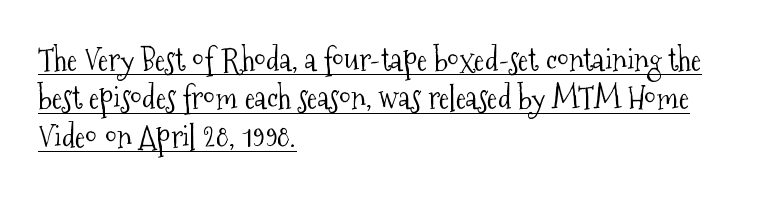
Q: Is the text bold? A: No.
Q: Is the text italic (slanted)? A: No, it is upright.
Q: Is the typeface a serif or a sans-serif typeface? A: Serif.
Q: Is the text underlined? A: Yes.
Q: How is the paragraph aligned? A: Left-aligned.
Q: Is the spacing between letters normal or unusually wide? A: Normal.
Q: Width (condensed, normal, or wide)? A: Condensed.
Q: Stroke contrast? A: Medium.
Q: x-height? A: Medium.
Q: Monospaced? A: No.
